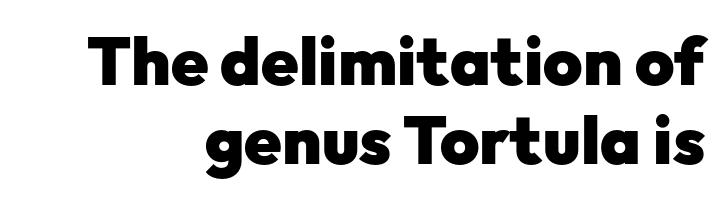
The image shows 67 px heavy sans-serif type, upright; set right-aligned, line spacing 1.18x, normal letter spacing, not underlined; low stroke contrast and a medium x-height.
